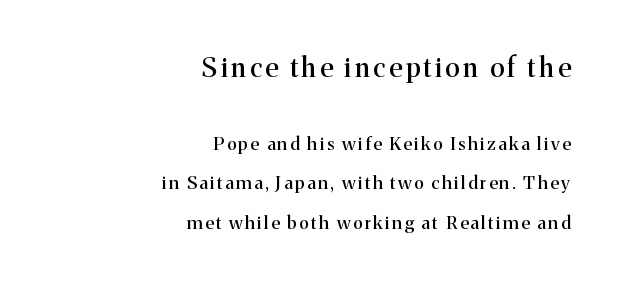
{"italic": "no", "underline": "no", "align": "right", "line_spacing": "loose", "line_spacing_ratio": 2.22, "larger_block": "first", "size_ratio": 1.5, "glyph_px": 27}
